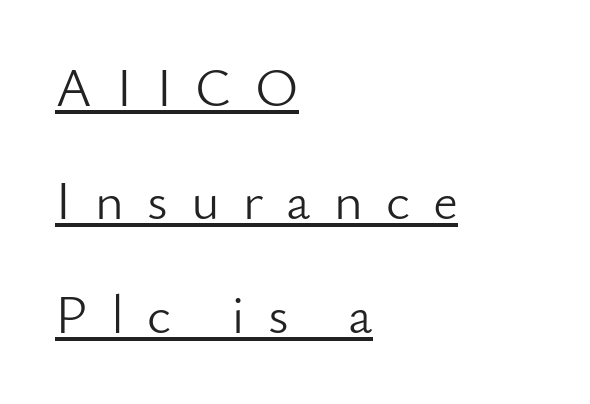
Q: Is the text bold? A: No.
Q: Is the text italic (slanted)? A: No, it is upright.
Q: Is the typeface a serif or a sans-serif typeface? A: Sans-serif.
Q: Is the text underlined? A: Yes.
Q: How is the paragraph aligned? A: Left-aligned.
Q: Is the spacing between letters normal or unusually wide? A: Unusually wide.
Q: Is the spacing between lines tight, normal or loose? A: Loose.
Q: Width (condensed, normal, or wide)? A: Normal.
Q: Stroke contrast? A: Low.
Q: x-height? A: Small.
Q: Monospaced? A: No.
